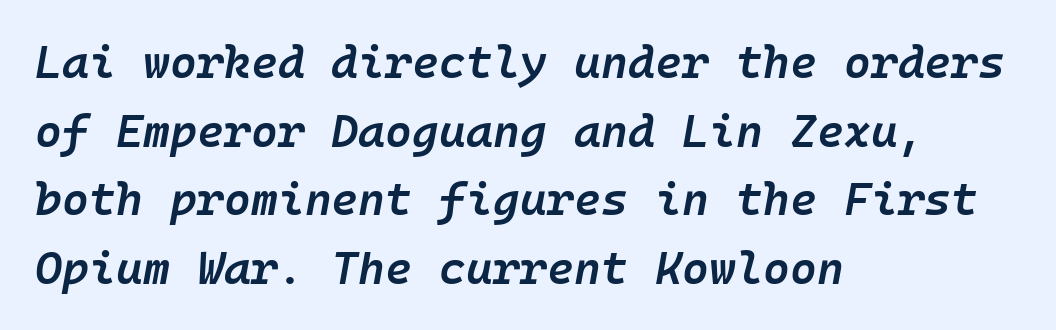
Q: Is the text bold? A: Semi-bold.
Q: Is the text italic (slanted)? A: Yes, it leans right by about 10 degrees.
Q: Is the text underlined? A: No.
Q: How is the paragraph aligned? A: Left-aligned.
Q: Is the spacing between letters normal or unusually wide? A: Normal.
Q: Is the spacing between lines tight, normal or loose? A: Normal.
Q: Width (condensed, normal, or wide)? A: Normal.
Q: Stroke contrast? A: Low.
Q: x-height? A: Medium.
